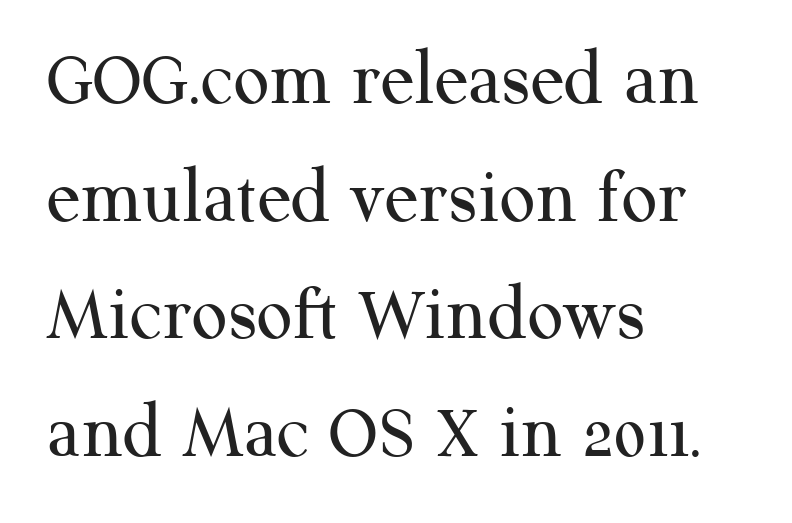
{"serif": "yes", "italic": "no", "bold": "no", "weight": "regular", "width": "normal", "stroke_contrast": "medium", "x_height": "medium", "monospaced": "no", "underline": "no", "align": "left", "line_spacing": "normal", "line_spacing_ratio": 1.49, "letter_spacing": "normal", "letter_spacing_em": 0.0, "glyph_px": 79}
